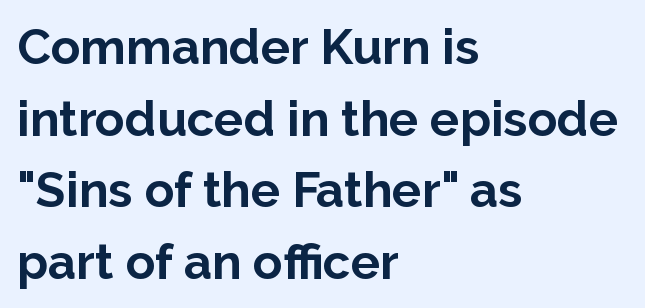
Q: Is the text bold? A: Yes.
Q: Is the text italic (slanted)? A: No, it is upright.
Q: Is the typeface a serif or a sans-serif typeface? A: Sans-serif.
Q: Is the text underlined? A: No.
Q: How is the paragraph aligned? A: Left-aligned.
Q: Is the spacing between letters normal or unusually wide? A: Normal.
Q: Is the spacing between lines tight, normal or loose? A: Normal.
Q: Width (condensed, normal, or wide)? A: Normal.
Q: Stroke contrast? A: Low.
Q: x-height? A: Medium.
Q: Monospaced? A: No.
